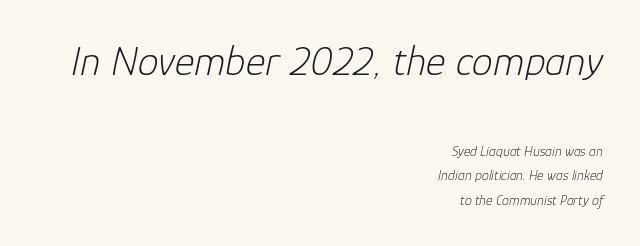
Q: Is the text bold? A: No.
Q: Is the text italic (slanted)? A: Yes, it leans right by about 12 degrees.
Q: Is the text underlined? A: No.
Q: How is the paragraph aligned? A: Right-aligned.
Q: Is the spacing between letters normal or unusually wide? A: Normal.
Q: Which block of text is set in a larger size, the first (top) or the second (bottom)? A: The first (top) one.
Q: Width (condensed, normal, or wide)? A: Normal.
Q: Stroke contrast? A: Low.
Q: x-height? A: Medium.
Q: Monospaced? A: No.
